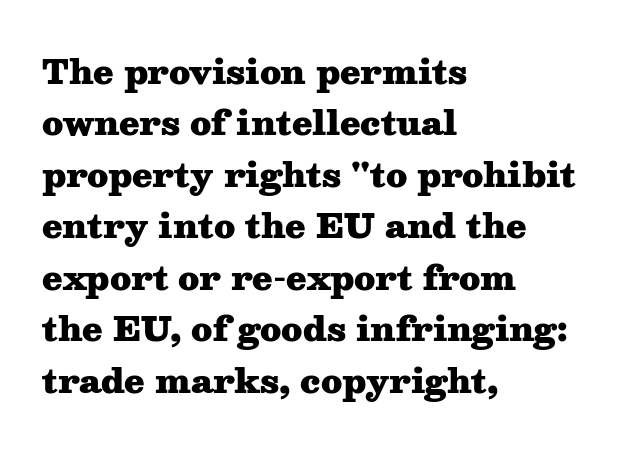
The image shows 33 px heavy, wide serif type, upright; set left-aligned, normal line spacing (1.56x), normal letter spacing, not underlined; medium stroke contrast and a medium x-height.
